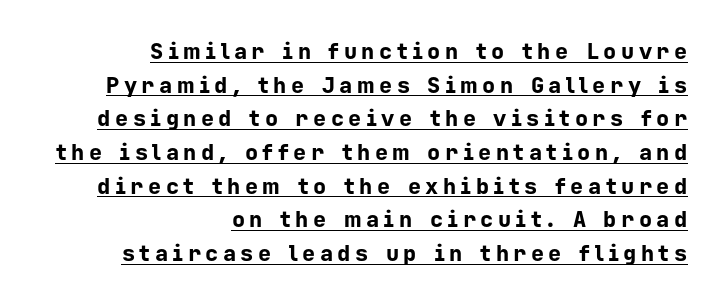
A typographer would call this underscored text. Set as a true bold cut, around the 700 mark. Someone cranked the tracking dial way up on this one. If you measured baseline to baseline, you'd find a middling distance. One-word summary of the alignment: right. This is roman type, the default non-slanted kind.
